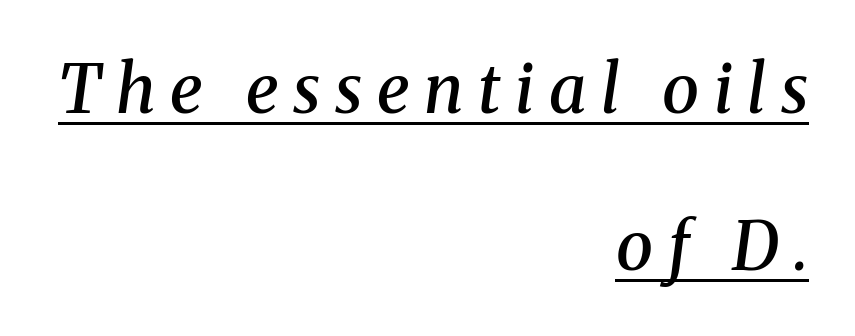
The image shows 67 px semibold serif type, italic (leaning right); set right-aligned, loose line spacing (2.34x), unusually wide letter spacing (+0.22 em), underlined; medium stroke contrast and a medium x-height.
